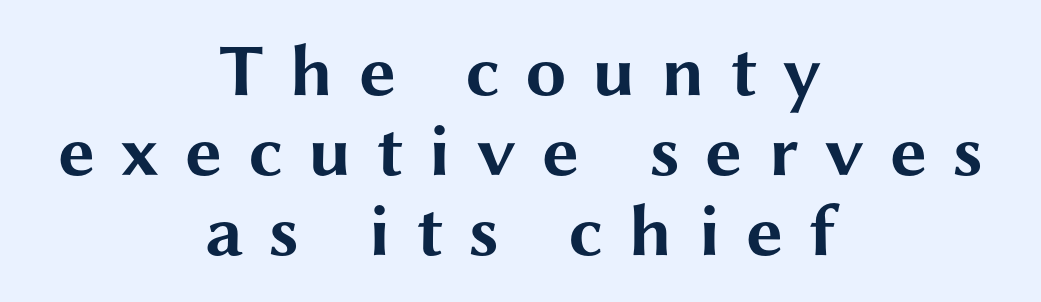
{"serif": "no", "italic": "no", "bold": "yes", "weight": "bold", "width": "wide", "stroke_contrast": "medium", "x_height": "medium", "monospaced": "no", "underline": "no", "align": "center", "line_spacing": "tight", "line_spacing_ratio": 1.08, "letter_spacing": "wide", "letter_spacing_em": 0.34, "glyph_px": 74}
